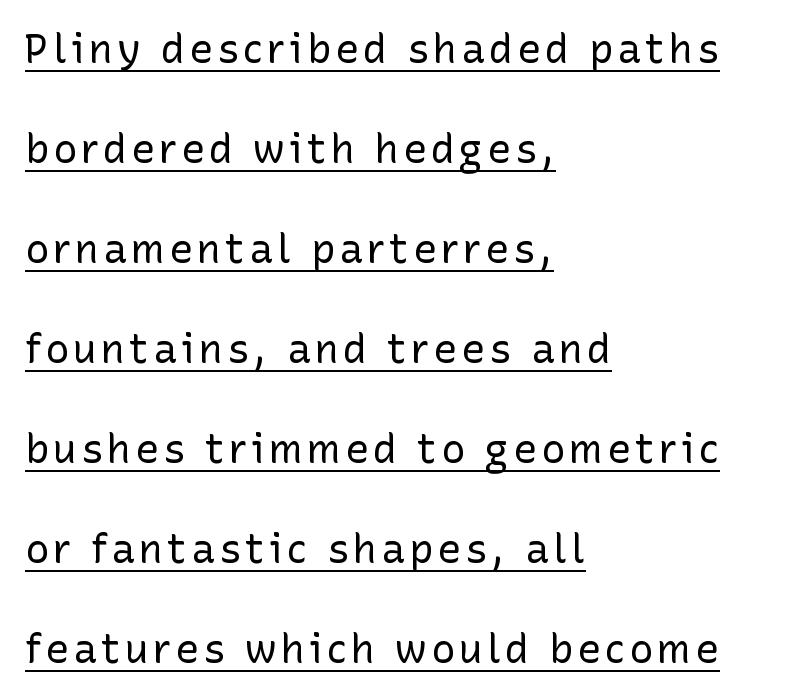
The axis of the letterforms is exactly vertical. I'd call this a sans setting — the letters go barefoot. The letterforms sit at book weight or below. The rag falls on the right side of this text block. You could not count columns in this text — the font is proportionally spaced. A rule runs beneath these lines of type.
